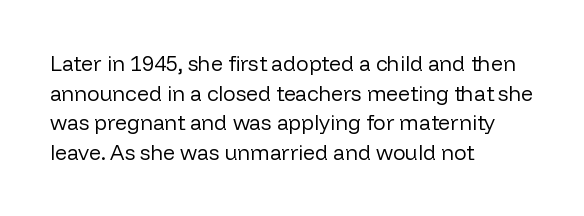
Quick note: underline off. Do the letters lean? They stand straight. The text block is weighted toward the left margin, trailing off unevenly rightward. This rendering leaves character spacing at its baseline value. Vertical spacing — default.
